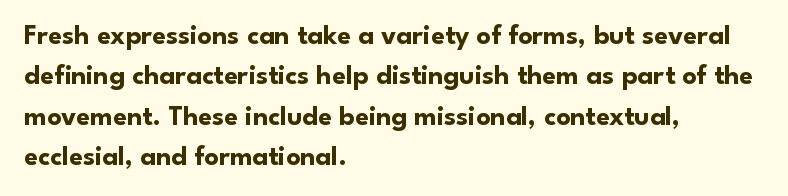
Q: Is the text bold? A: Yes.
Q: Is the text italic (slanted)? A: No, it is upright.
Q: Is the typeface a serif or a sans-serif typeface? A: Sans-serif.
Q: Is the text underlined? A: No.
Q: How is the paragraph aligned? A: Left-aligned.
Q: Is the spacing between letters normal or unusually wide? A: Normal.
Q: Is the spacing between lines tight, normal or loose? A: Normal.
Q: Width (condensed, normal, or wide)? A: Normal.
Q: Stroke contrast? A: Low.
Q: x-height? A: Small.
Q: Monospaced? A: No.
